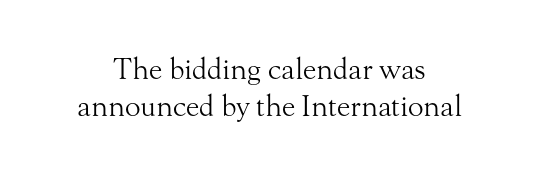
This rendering leaves character spacing at its baseline value. Vertically, the passage feels balanced, rows spaced as you'd expect. The face used here is proportionally spaced, like ordinary book or web type. Posture: vertical. Teacher's note: observe the equal gaps on both sides — that is centered alignment.
